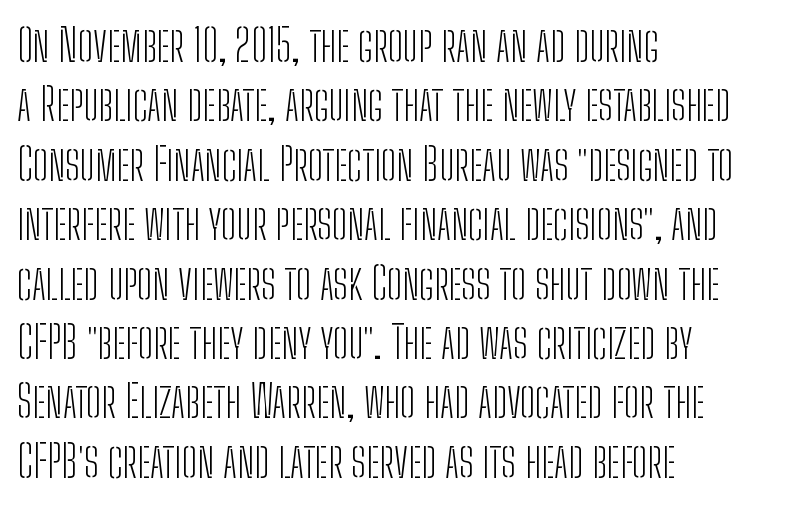
The image shows 45 px light, condensed sans-serif type, upright; set left-aligned, normal line spacing (1.32x), normal letter spacing, not underlined; low stroke contrast and a medium x-height.
